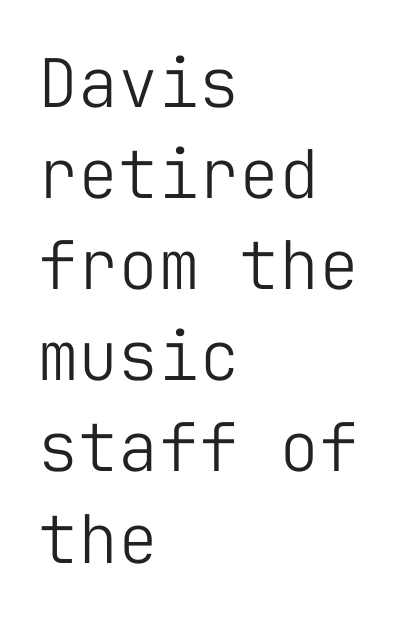
Q: Is the text bold? A: No.
Q: Is the text italic (slanted)? A: No, it is upright.
Q: Is the typeface a serif or a sans-serif typeface? A: Sans-serif.
Q: Is the text underlined? A: No.
Q: How is the paragraph aligned? A: Left-aligned.
Q: Is the spacing between letters normal or unusually wide? A: Normal.
Q: Is the spacing between lines tight, normal or loose? A: Normal.
Q: Width (condensed, normal, or wide)? A: Normal.
Q: Stroke contrast? A: Low.
Q: x-height? A: Medium.
Q: Monospaced? A: Yes.
